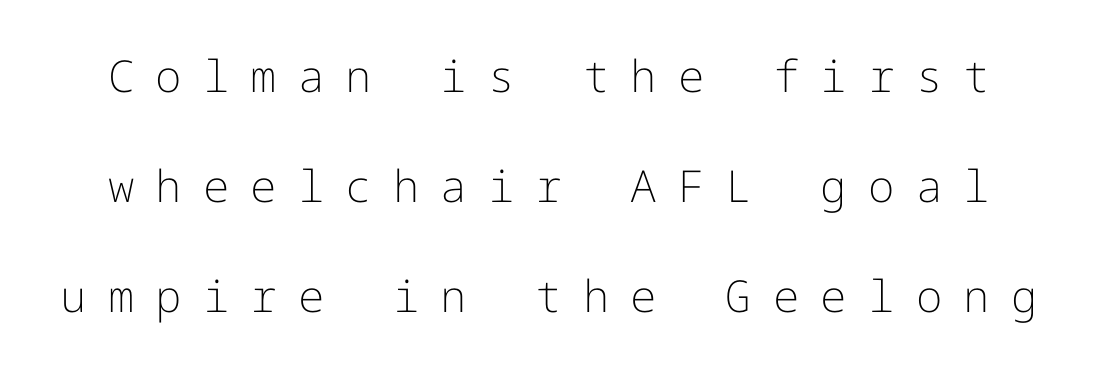
The image shows 44 px light sans-serif type, upright; set loose line spacing (2.5x), unusually wide letter spacing (+0.48 em), not underlined; low stroke contrast and a medium x-height.
